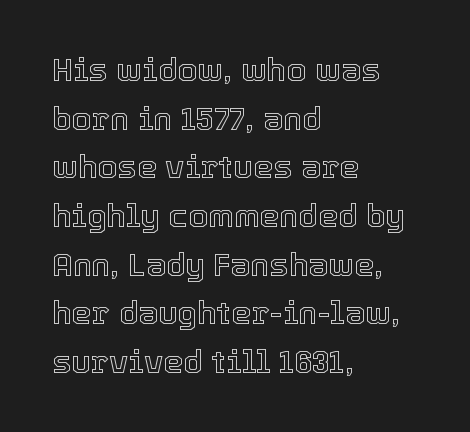
The image shows 32 px text type, upright; set left-aligned, normal line spacing (1.52x), normal letter spacing, not underlined; a medium x-height.
